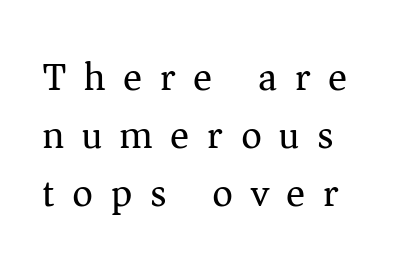
Q: Is the text bold? A: No.
Q: Is the text italic (slanted)? A: No, it is upright.
Q: Is the typeface a serif or a sans-serif typeface? A: Serif.
Q: Is the text underlined? A: No.
Q: Is the spacing between letters normal or unusually wide? A: Unusually wide.
Q: Is the spacing between lines tight, normal or loose? A: Normal.
Q: Width (condensed, normal, or wide)? A: Normal.
Q: Stroke contrast? A: Medium.
Q: x-height? A: Medium.
Q: Monospaced? A: No.
